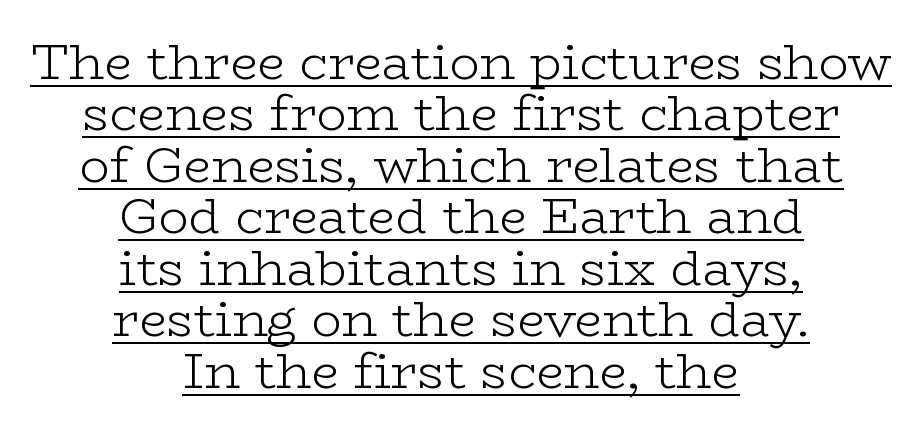
The image shows 50 px light, wide serif type, upright; set centered, tight line spacing (1.03x), normal letter spacing, underlined; low stroke contrast and a medium x-height.
